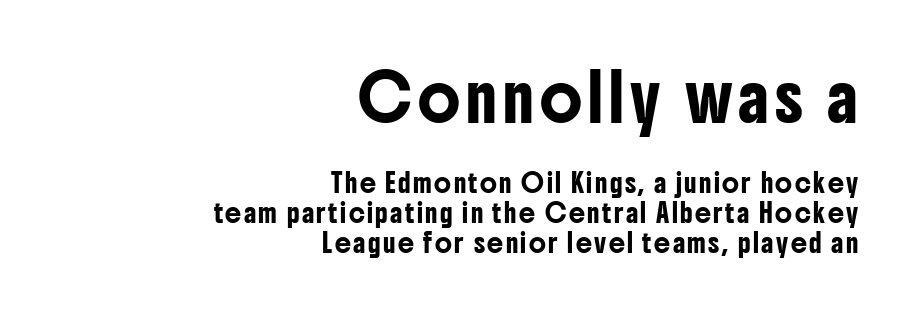
The image shows 45 px condensed sans-serif type, upright; set right-aligned, normal line spacing (1.67x), not underlined; the first (top) block is 2.5x larger; low stroke contrast and a medium x-height.
